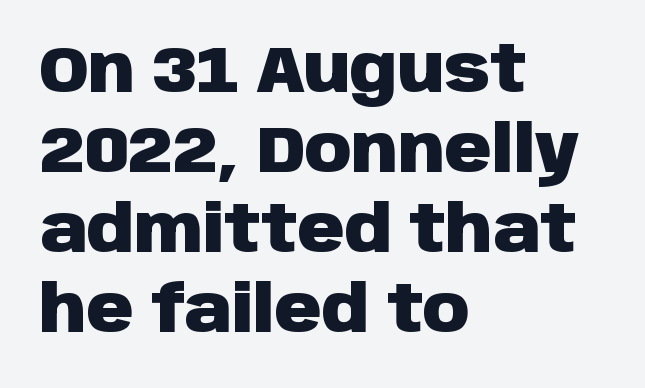
{"serif": "no", "italic": "no", "bold": "yes", "weight": "heavy", "width": "normal", "stroke_contrast": "low", "x_height": "large", "monospaced": "no", "underline": "no", "align": "left", "line_spacing_ratio": 1.23, "letter_spacing": "normal", "letter_spacing_em": 0.0, "glyph_px": 65}
